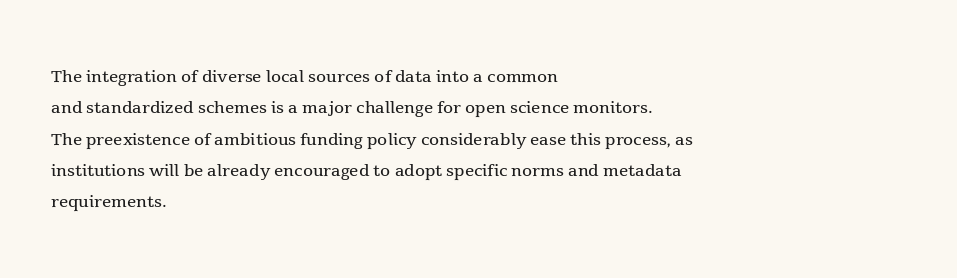
One glance says typical: line gaps are just what's usual. What stands out about the letter spacing? Nothing — it is the standard amount. This reads as an unemphasized weight, regular at the heaviest. The text block is weighted toward the left margin, trailing off unevenly rightward. Descender tails drop into unmarked territory. The specimen reads as upright at a glance.
